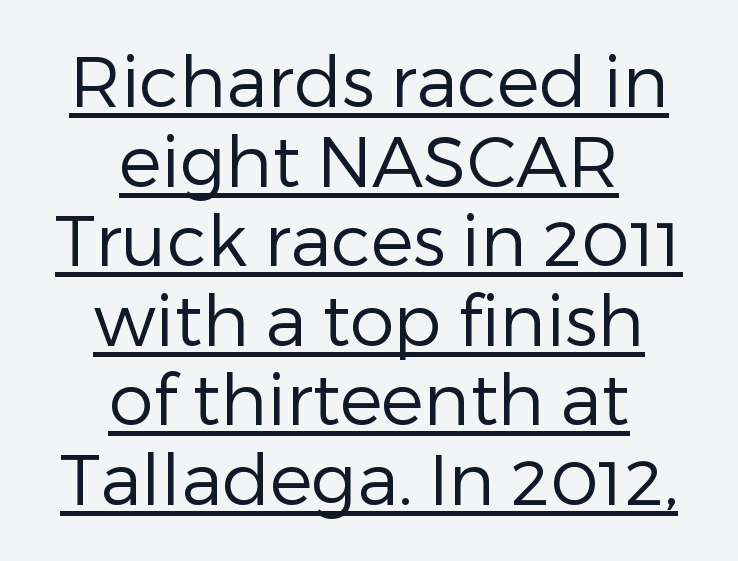
The image shows 71 px regular-weight sans-serif type, upright; set centered, tight line spacing (1.12x), normal letter spacing, underlined; low stroke contrast and a medium x-height.
